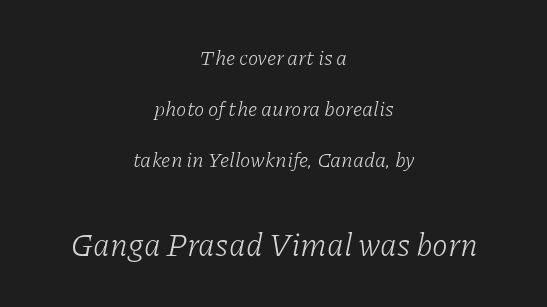
The face used here is proportionally spaced, like ordinary book or web type. Rendered with sloped, italic letterforms. These two chunks differ in scale, with the bottom chunk taking the larger measure. Airy leading.
